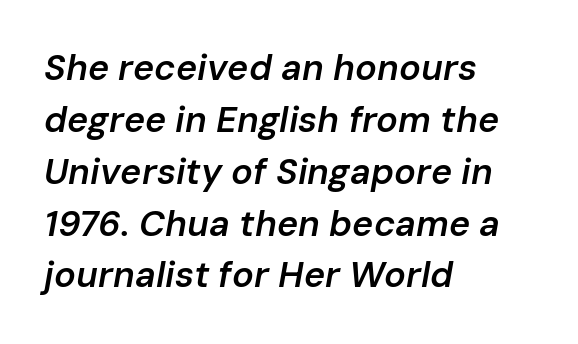
{"italic": "yes", "lean": "right", "slant_degrees": 10, "bold": "semi", "weight": "semibold", "width": "normal", "stroke_contrast": "low", "x_height": "medium", "monospaced": "no", "underline": "no", "align": "left", "line_spacing": "normal", "line_spacing_ratio": 1.44, "letter_spacing": "normal", "letter_spacing_em": 0.0, "glyph_px": 36}
